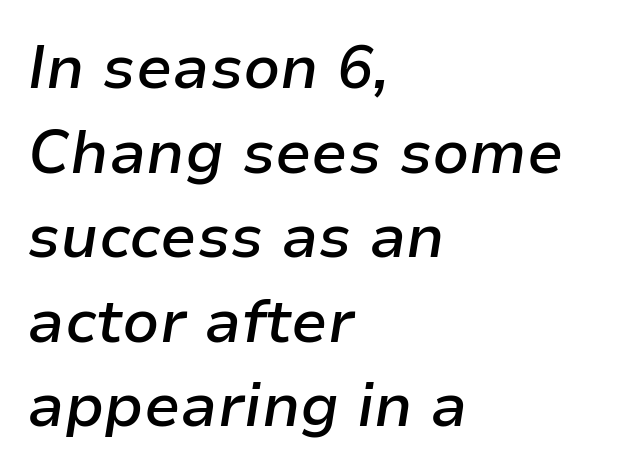
The rag falls on the right side of this text block. Do the characters align in a grid? No, the font is proportional. Look at the stroke-to-counter ratio: somewhat heavy, a semibold. Rows of type keep a routine distance in the vertical direction.
